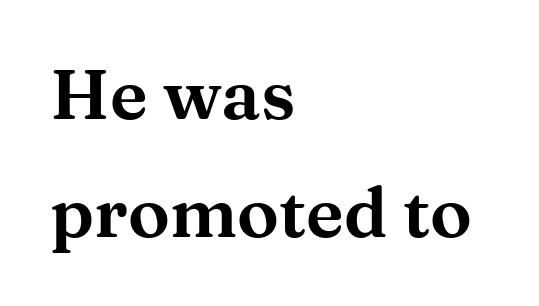
The image shows 70 px wide serif type, upright; set left-aligned, normal line spacing (1.69x), normal letter spacing, not underlined; medium stroke contrast and a medium x-height.
